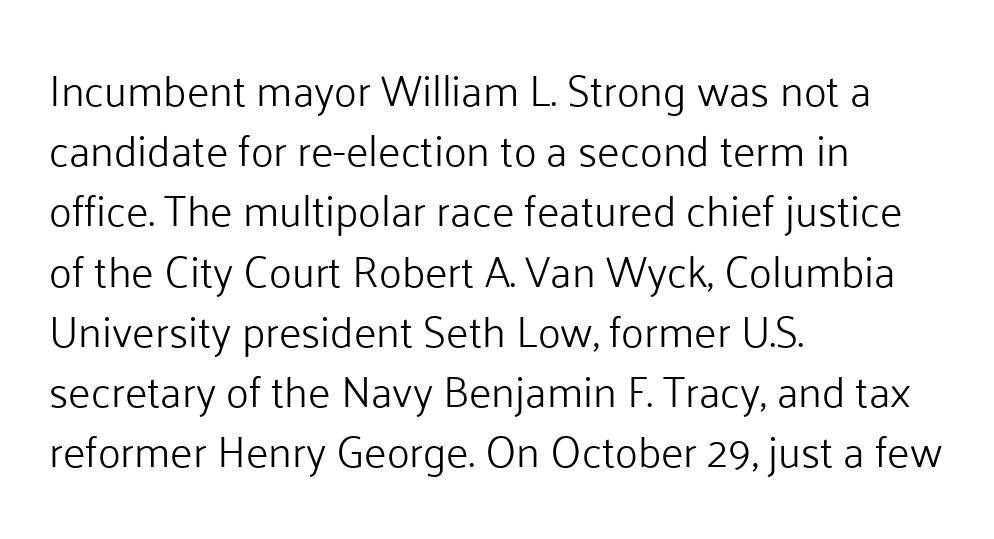
Q: Is the text bold? A: No.
Q: Is the text italic (slanted)? A: No, it is upright.
Q: Is the typeface a serif or a sans-serif typeface? A: Sans-serif.
Q: Is the text underlined? A: No.
Q: How is the paragraph aligned? A: Left-aligned.
Q: Is the spacing between letters normal or unusually wide? A: Normal.
Q: Is the spacing between lines tight, normal or loose? A: Normal.
Q: Width (condensed, normal, or wide)? A: Normal.
Q: Stroke contrast? A: Low.
Q: x-height? A: Medium.
Q: Monospaced? A: No.
